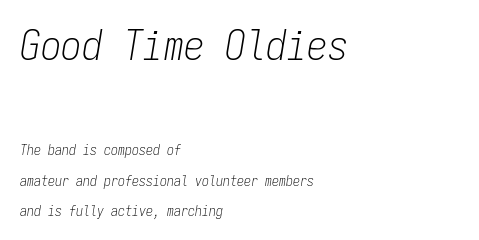
{"italic": "yes", "lean": "right", "slant_degrees": 9, "bold": "no", "weight": "light", "width": "condensed", "stroke_contrast": "low", "x_height": "medium", "monospaced": "yes", "underline": "no", "align": "left", "line_spacing": "loose", "line_spacing_ratio": 2.16, "letter_spacing": "normal", "letter_spacing_em": 0.0, "larger_block": "first", "size_ratio": 2.93, "glyph_px": 41}
